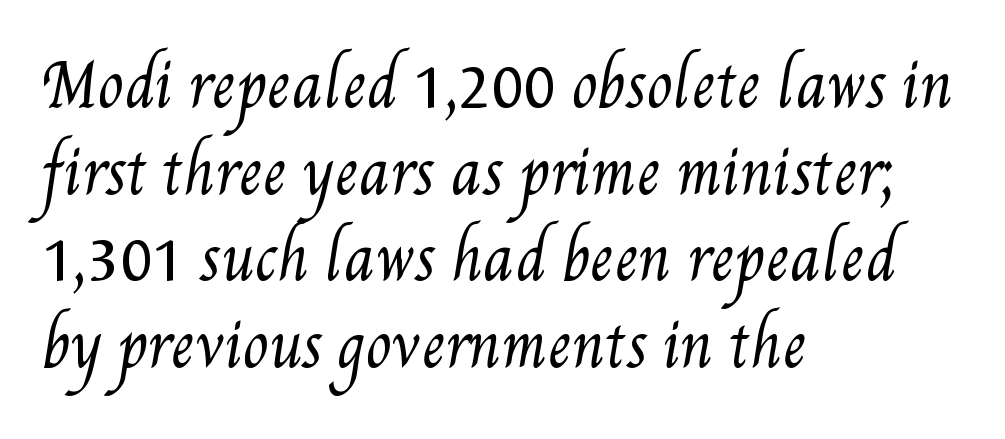
{"bold": "no", "weight": "regular", "width": "condensed", "stroke_contrast": "medium", "x_height": "small", "monospaced": "no", "underline": "no", "align": "left", "line_spacing": "normal", "line_spacing_ratio": 1.47, "letter_spacing": "normal", "letter_spacing_em": 0.0, "glyph_px": 59}
